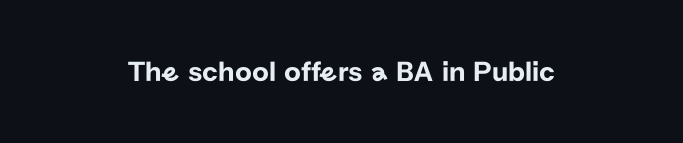
{"serif": "no", "italic": "no", "width": "normal", "stroke_contrast": "low", "x_height": "medium", "monospaced": "no", "underline": "no", "align": "center", "letter_spacing": "normal", "letter_spacing_em": 0.0, "glyph_px": 29}
